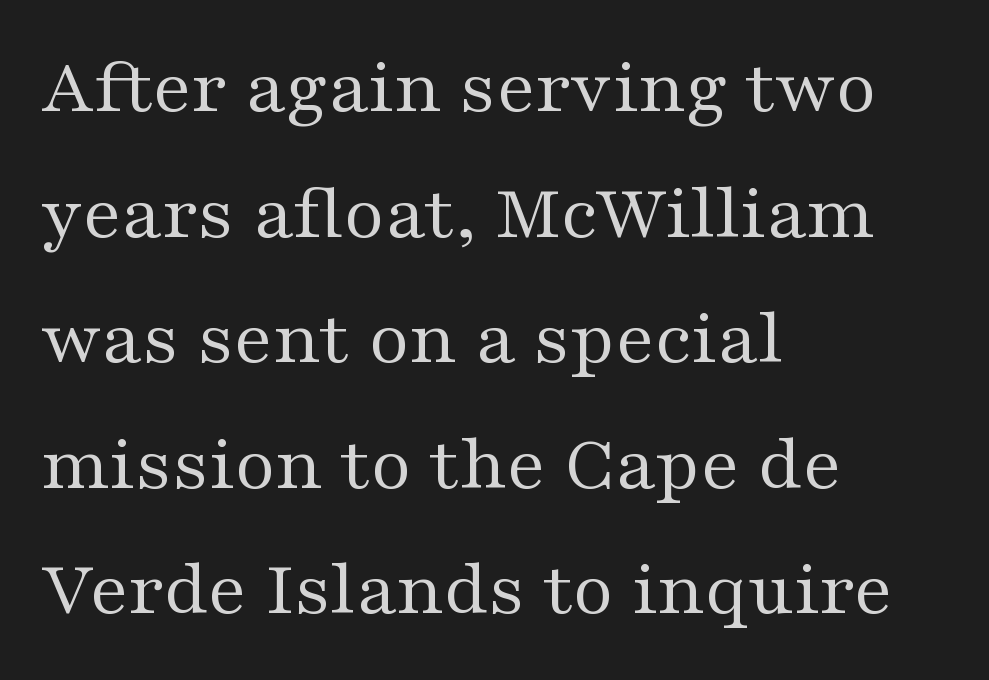
The image shows 79 px regular-weight, wide serif type, upright; set left-aligned, normal line spacing (1.59x), normal letter spacing, not underlined; medium stroke contrast and a medium x-height.
